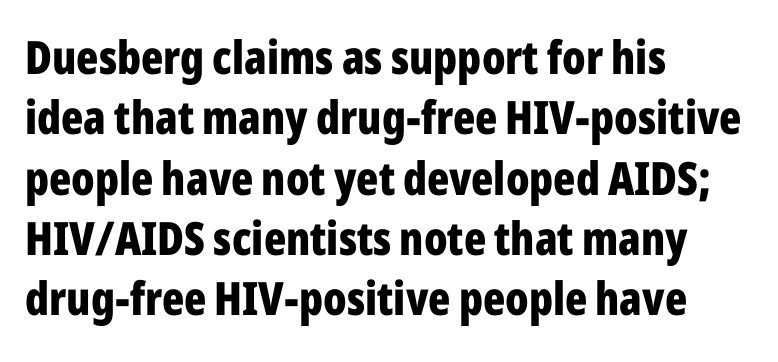
The image shows 46 px bold, condensed sans-serif type, upright; set left-aligned, normal line spacing (1.31x), normal letter spacing, not underlined; low stroke contrast and a medium x-height.
